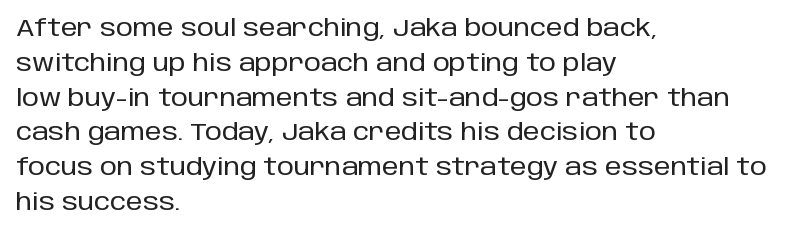
The image shows 24 px text type, upright; set left-aligned, normal line spacing (1.45x), normal letter spacing, not underlined.
